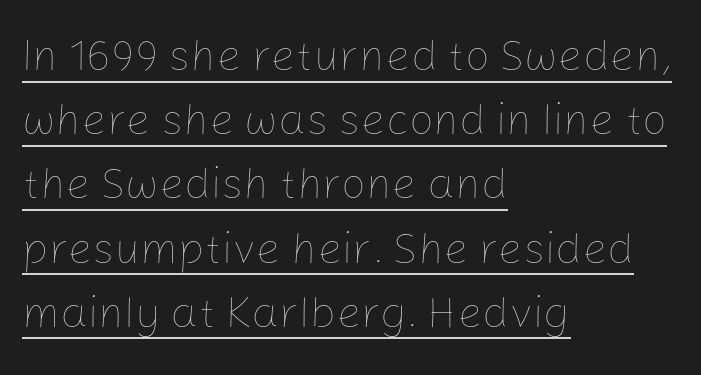
Q: Is the text bold? A: No.
Q: Is the text italic (slanted)? A: No, it is upright.
Q: Is the text underlined? A: Yes.
Q: How is the paragraph aligned? A: Left-aligned.
Q: Is the spacing between letters normal or unusually wide? A: Normal.
Q: Is the spacing between lines tight, normal or loose? A: Normal.
Q: Width (condensed, normal, or wide)? A: Normal.
Q: Stroke contrast? A: Low.
Q: x-height? A: Medium.
Q: Monospaced? A: No.
